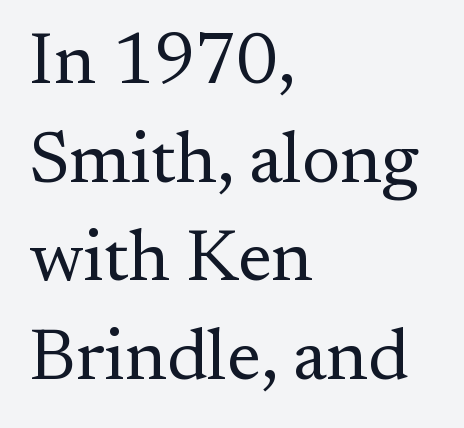
Q: Is the text bold? A: No.
Q: Is the text italic (slanted)? A: No, it is upright.
Q: Is the typeface a serif or a sans-serif typeface? A: Serif.
Q: Is the text underlined? A: No.
Q: How is the paragraph aligned? A: Left-aligned.
Q: Is the spacing between letters normal or unusually wide? A: Normal.
Q: Is the spacing between lines tight, normal or loose? A: Normal.
Q: Width (condensed, normal, or wide)? A: Normal.
Q: Stroke contrast? A: Medium.
Q: x-height? A: Small.
Q: Monospaced? A: No.
